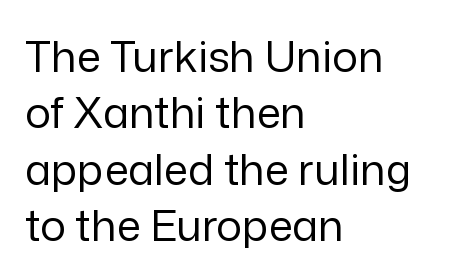
Horizontally, the lines are justified to the leading edge only. If you measured baseline to baseline, you'd find a middling distance. Has an underline been added? It has not. Short note: letters normally spaced. Stem width sits at or under what a default text font uses.
